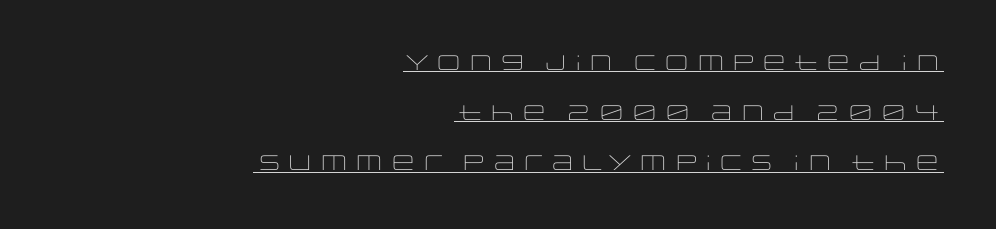
The image shows 21 px text type, upright; set right-aligned, loose line spacing (2.39x), normal letter spacing, underlined.
